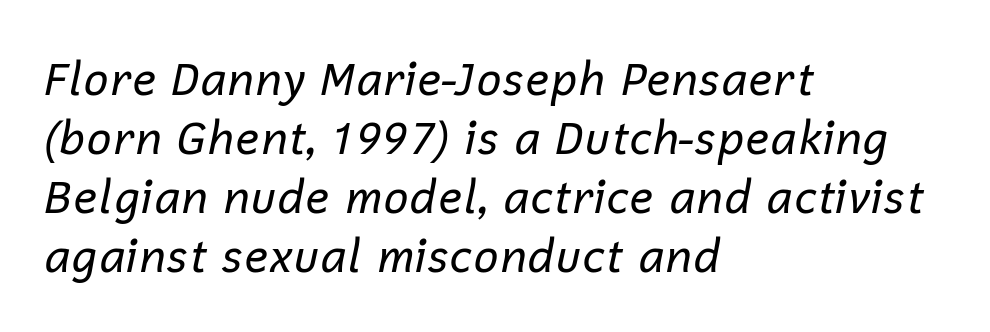
{"italic": "yes", "lean": "right", "slant_degrees": 12, "bold": "no", "weight": "regular", "width": "normal", "stroke_contrast": "low", "x_height": "medium", "monospaced": "no", "underline": "no", "align": "left", "line_spacing": "normal", "line_spacing_ratio": 1.31, "letter_spacing": "normal", "letter_spacing_em": 0.0, "glyph_px": 45}
